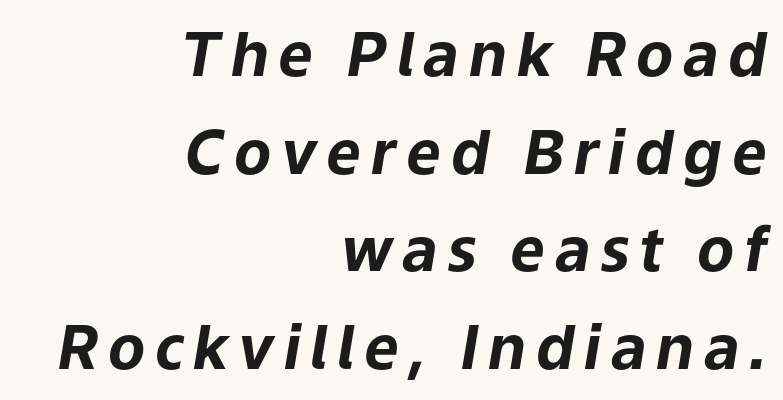
Q: Is the text bold? A: Yes.
Q: Is the text italic (slanted)? A: Yes, it leans right by about 9 degrees.
Q: Is the text underlined? A: No.
Q: How is the paragraph aligned? A: Right-aligned.
Q: Is the spacing between lines tight, normal or loose? A: Normal.
Q: Width (condensed, normal, or wide)? A: Normal.
Q: Stroke contrast? A: Low.
Q: x-height? A: Medium.
Q: Monospaced? A: No.
